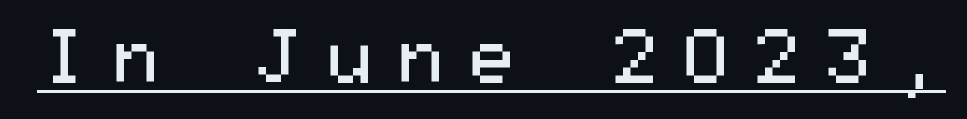
Is there an underline? Yes — a line sits under the letters. Each stroke keeps to a modest, everyday thickness or less. Letter spacing: wide. The glyphs in this specimen are sans serif. These lines were composed using upright roman letters.
